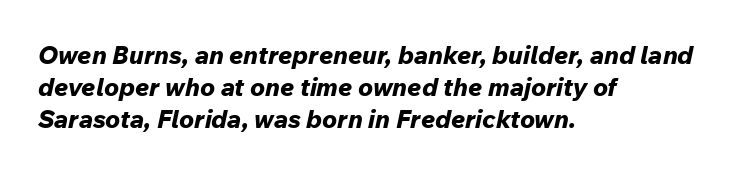
The image shows 25 px bold type, italic (leaning right); set left-aligned, normal line spacing (1.29x), normal letter spacing, not underlined.
